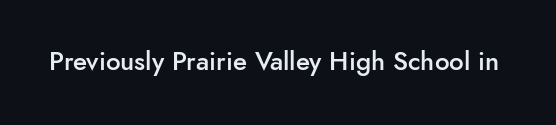
{"italic": "no", "bold": "semi", "underline": "no", "letter_spacing": "normal", "letter_spacing_em": 0.0, "glyph_px": 26}
